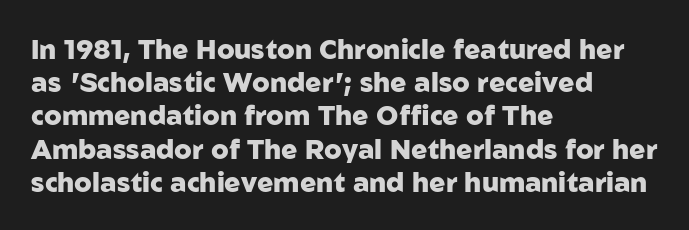
Q: Is the text bold? A: Yes.
Q: Is the text italic (slanted)? A: No, it is upright.
Q: Is the text underlined? A: No.
Q: How is the paragraph aligned? A: Left-aligned.
Q: Is the spacing between letters normal or unusually wide? A: Normal.
